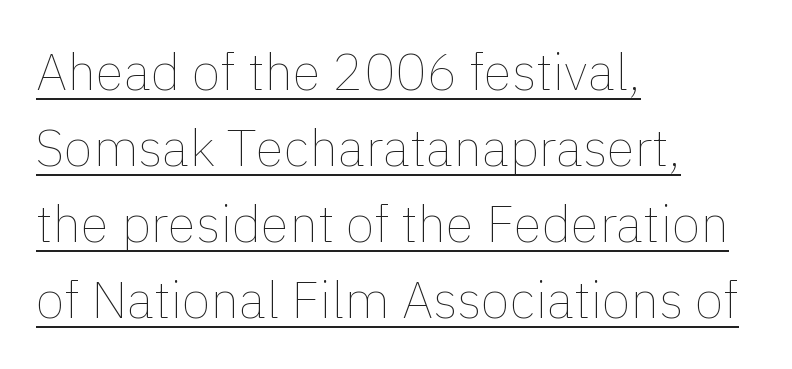
The image shows 52 px thin type, upright; set left-aligned, normal line spacing (1.46x), normal letter spacing, underlined; a medium x-height.
